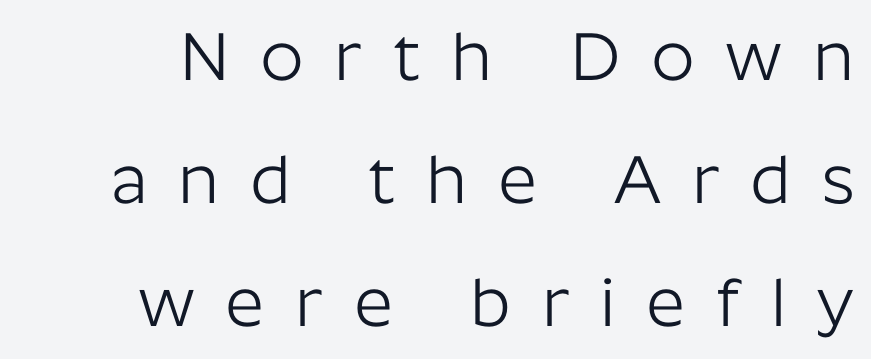
The image shows 68 px light sans-serif type, upright; set line spacing 1.81x, unusually wide letter spacing (+0.45 em), not underlined; low stroke contrast and a medium x-height.
